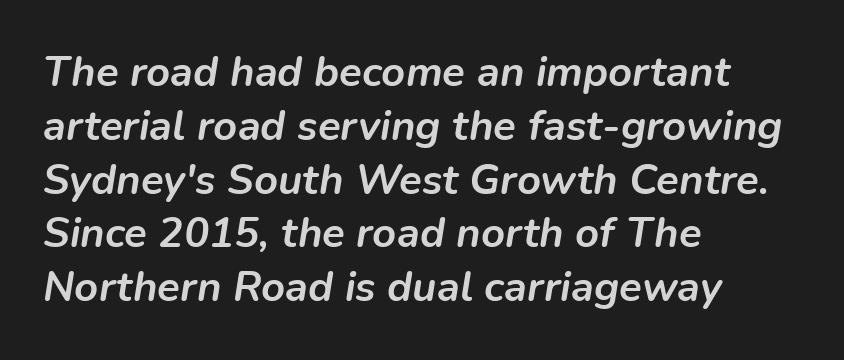
Q: Is the text bold? A: Yes.
Q: Is the text italic (slanted)? A: Yes, it leans right by about 9 degrees.
Q: Is the text underlined? A: No.
Q: How is the paragraph aligned? A: Left-aligned.
Q: Is the spacing between letters normal or unusually wide? A: Normal.
Q: Is the spacing between lines tight, normal or loose? A: Normal.
Q: Width (condensed, normal, or wide)? A: Normal.
Q: Stroke contrast? A: Low.
Q: x-height? A: Medium.
Q: Monospaced? A: No.
